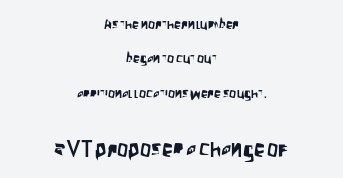
Q: Is the text italic (slanted)? A: No, it is upright.
Q: Is the text underlined? A: No.
Q: How is the paragraph aligned? A: Centered.
Q: Is the spacing between letters normal or unusually wide? A: Normal.
Q: Is the spacing between lines tight, normal or loose? A: Loose.
Q: Which block of text is set in a larger size, the first (top) or the second (bottom)? A: The second (bottom) one.
